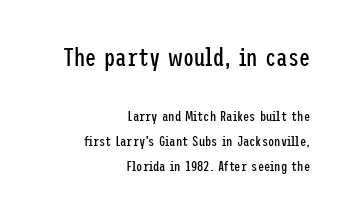
{"italic": "no", "bold": "no", "underline": "no", "align": "right", "line_spacing_ratio": 1.8, "letter_spacing": "normal", "letter_spacing_em": 0.0, "larger_block": "first", "size_ratio": 1.79, "glyph_px": 25}
